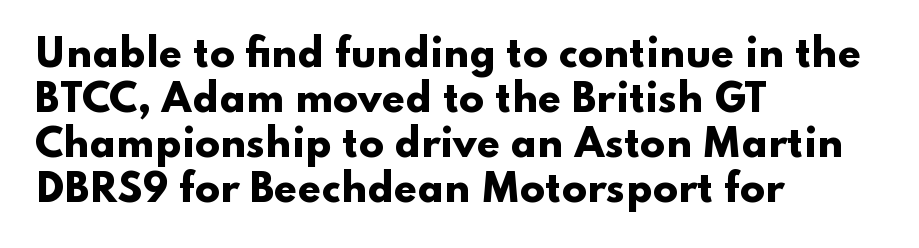
Q: Is the text bold? A: Yes.
Q: Is the text italic (slanted)? A: No, it is upright.
Q: Is the typeface a serif or a sans-serif typeface? A: Sans-serif.
Q: Is the text underlined? A: No.
Q: How is the paragraph aligned? A: Left-aligned.
Q: Is the spacing between letters normal or unusually wide? A: Normal.
Q: Width (condensed, normal, or wide)? A: Wide.
Q: Stroke contrast? A: Low.
Q: x-height? A: Small.
Q: Monospaced? A: No.
